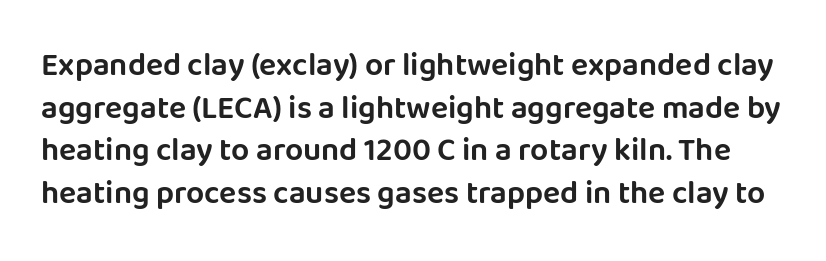
Vertical spacing — default. A roman cut, with each character standing at attention. Each word holds together tightly as a unit, with standard inter-letter gaps. Is this a sans? Yes — the strokes have no serifs. Rule under the text: the space is simply empty. Is this a fixed-width face? No — the glyphs have proportional, varying widths.
